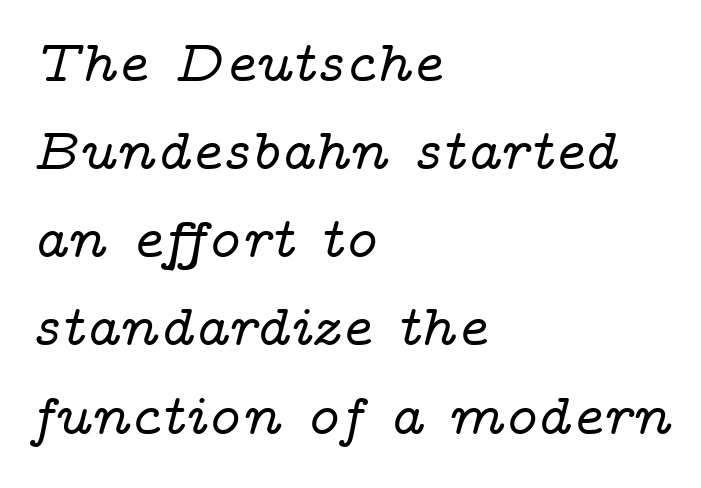
Q: Is the text italic (slanted)? A: Yes, it leans right by about 14 degrees.
Q: Is the typeface a serif or a sans-serif typeface? A: Serif.
Q: Is the text underlined? A: No.
Q: How is the paragraph aligned? A: Left-aligned.
Q: Is the spacing between letters normal or unusually wide? A: Normal.
Q: Is the spacing between lines tight, normal or loose? A: Normal.
Q: Width (condensed, normal, or wide)? A: Wide.
Q: Stroke contrast? A: Low.
Q: x-height? A: Medium.
Q: Monospaced? A: No.
